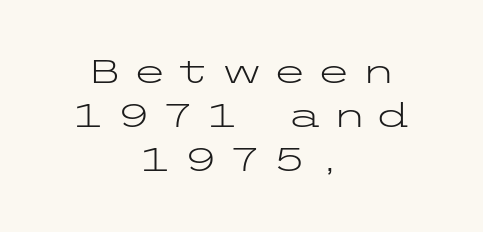
The image shows 32 px light, wide sans-serif type, upright; set centered, normal line spacing (1.38x), unusually wide letter spacing (+0.29 em), not underlined; low stroke contrast and a medium x-height.
